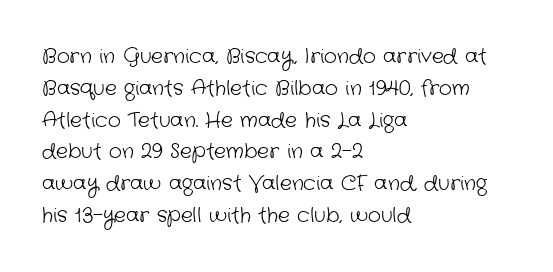
The image shows 20 px text type; set left-aligned, normal line spacing (1.59x), normal letter spacing, not underlined.
